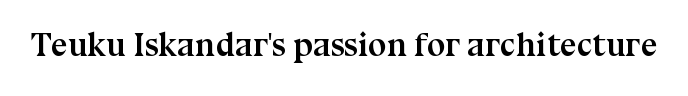
{"serif": "yes", "italic": "no", "bold": "yes", "weight": "semibold", "width": "normal", "stroke_contrast": "medium", "x_height": "medium", "monospaced": "no", "underline": "no", "letter_spacing": "normal", "letter_spacing_em": 0.0, "glyph_px": 33}
